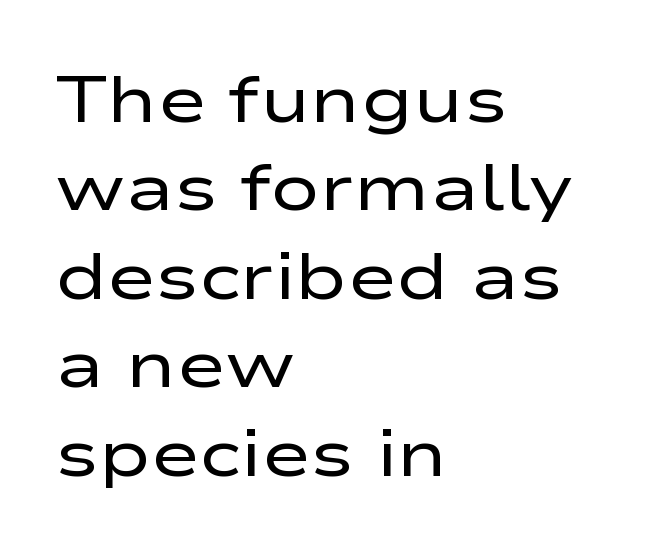
{"serif": "no", "italic": "no", "bold": "no", "weight": "regular", "width": "wide", "stroke_contrast": "low", "x_height": "medium", "monospaced": "no", "underline": "no", "align": "left", "line_spacing": "normal", "line_spacing_ratio": 1.34, "letter_spacing": "normal", "letter_spacing_em": 0.0, "glyph_px": 66}
